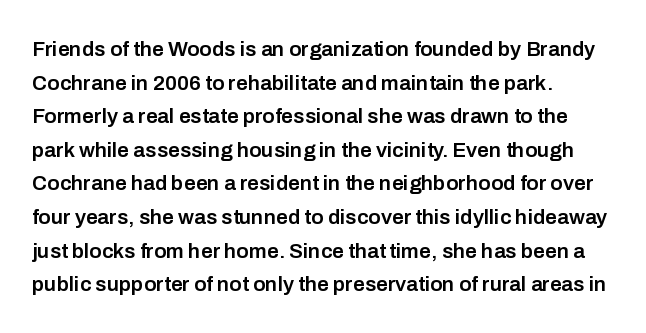
{"italic": "no", "bold": "semi", "underline": "no", "align": "left", "line_spacing": "normal", "line_spacing_ratio": 1.6, "letter_spacing": "normal", "letter_spacing_em": 0.0, "glyph_px": 21}
